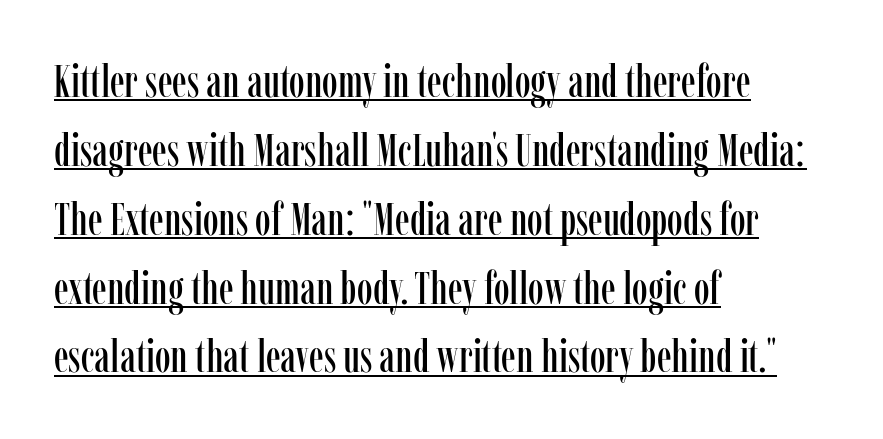
{"serif": "yes", "italic": "no", "width": "condensed", "stroke_contrast": "low", "x_height": "medium", "monospaced": "no", "underline": "yes", "align": "left", "line_spacing": "normal", "line_spacing_ratio": 1.53, "letter_spacing": "normal", "letter_spacing_em": 0.0, "glyph_px": 45}
